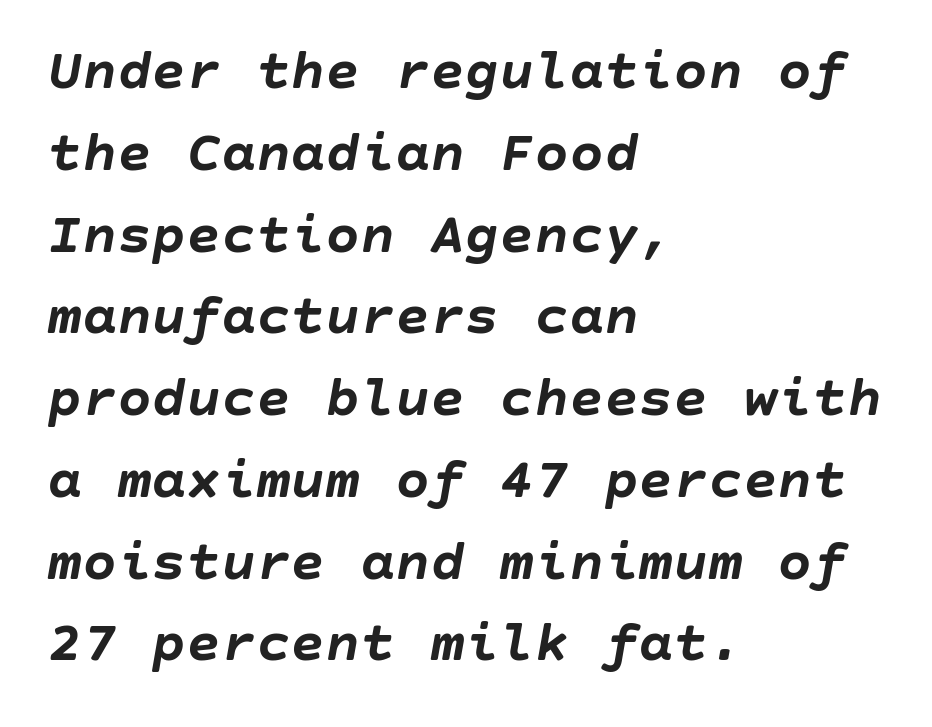
This rendering leaves character spacing at its baseline value. Italic? Definitely — the glyphs are oblique. Vertical spacing — default. Heavy, bold letterforms. Honestly, there is no underline to notice here at all. The paragraph has a hard left edge and a soft right edge.
